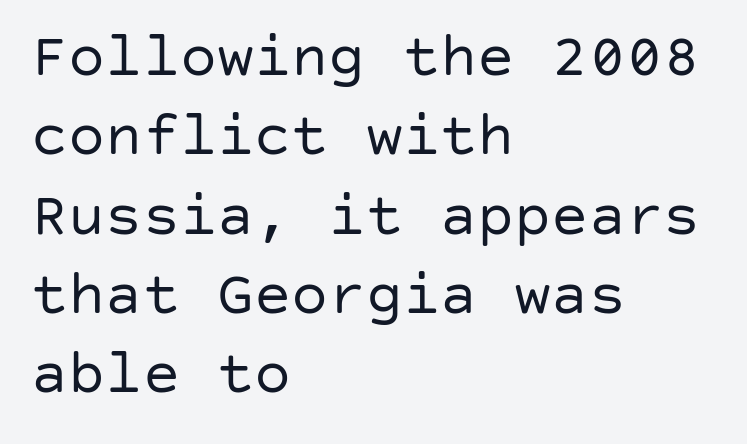
Q: Is the text bold? A: No.
Q: Is the text italic (slanted)? A: No, it is upright.
Q: Is the typeface a serif or a sans-serif typeface? A: Sans-serif.
Q: Is the text underlined? A: No.
Q: How is the paragraph aligned? A: Left-aligned.
Q: Is the spacing between letters normal or unusually wide? A: Normal.
Q: Is the spacing between lines tight, normal or loose? A: Normal.
Q: Width (condensed, normal, or wide)? A: Normal.
Q: Stroke contrast? A: Low.
Q: x-height? A: Large.
